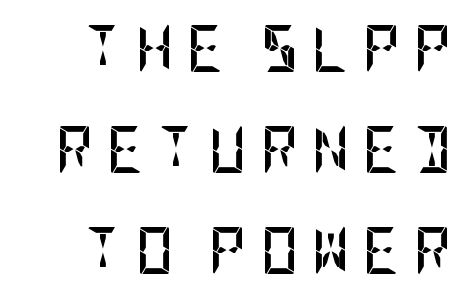
The image shows 47 px semibold, condensed sans-serif type, upright; set loose line spacing (2.15x), unusually wide letter spacing (+0.27 em), not underlined; low stroke contrast and a large x-height.
